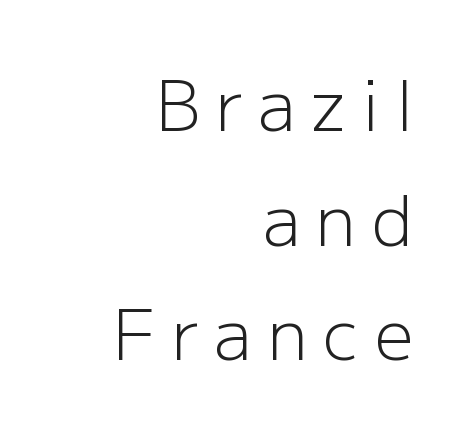
The image shows 69 px light sans-serif type, upright; set right-aligned, normal line spacing (1.66x), unusually wide letter spacing (+0.22 em), not underlined; low stroke contrast and a medium x-height.
